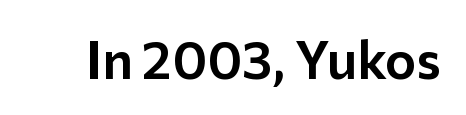
{"serif": "no", "italic": "no", "width": "normal", "stroke_contrast": "low", "x_height": "medium", "monospaced": "no", "underline": "no", "letter_spacing": "normal", "letter_spacing_em": 0.0, "glyph_px": 53}
